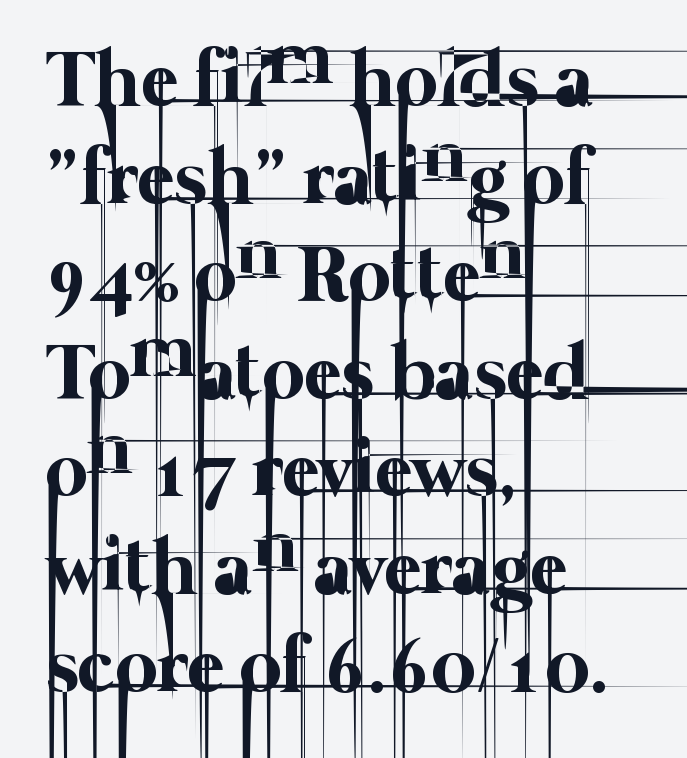
The image shows 80 px thin type; set left-aligned, line spacing 1.22x, normal letter spacing, not underlined; low stroke contrast and a medium x-height.
